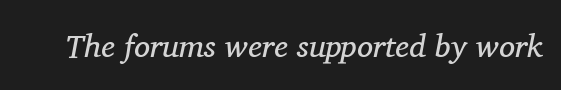
Q: Is the text bold? A: No.
Q: Is the text italic (slanted)? A: Yes, it leans right by about 11 degrees.
Q: Is the typeface a serif or a sans-serif typeface? A: Serif.
Q: Is the text underlined? A: No.
Q: Is the spacing between letters normal or unusually wide? A: Normal.
Q: Width (condensed, normal, or wide)? A: Normal.
Q: Stroke contrast? A: Medium.
Q: x-height? A: Medium.
Q: Monospaced? A: No.
